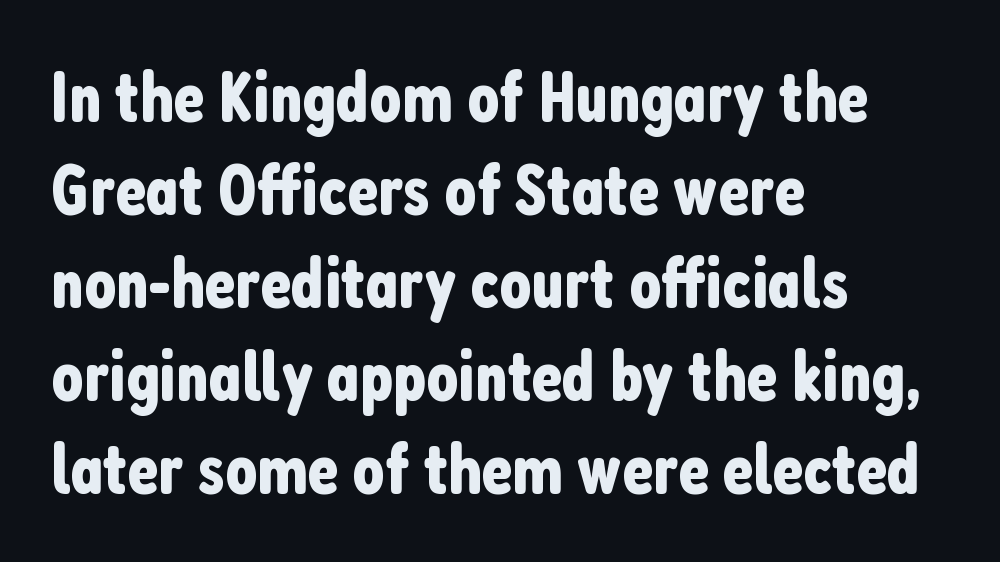
{"serif": "no", "italic": "no", "width": "condensed", "stroke_contrast": "low", "x_height": "medium", "monospaced": "no", "underline": "no", "align": "left", "line_spacing": "normal", "line_spacing_ratio": 1.31, "letter_spacing": "normal", "letter_spacing_em": 0.0, "glyph_px": 71}
